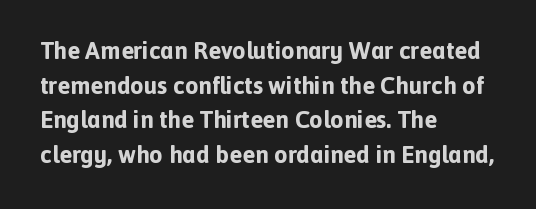
Rule under the text: the space is simply empty. Nothing unusual about the tracking: characters are spaced as the font intends. Leading: standard. This sample uses an upright cut, with every glyph sitting square on the baseline. Set as a true bold cut, around the 700 mark. Line beginnings align vertically; line endings do not.
